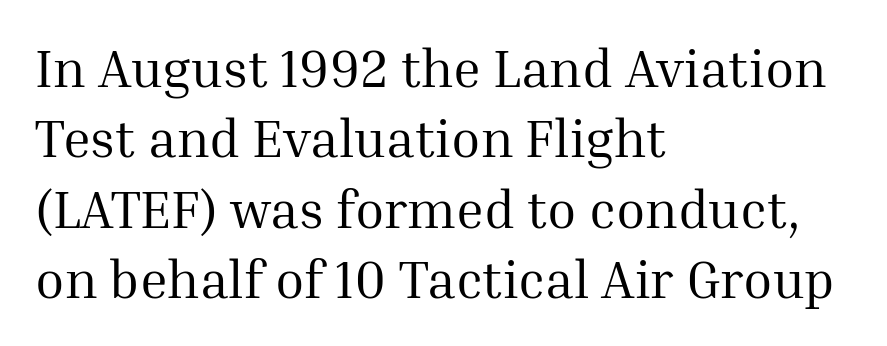
Q: Is the text bold? A: No.
Q: Is the text italic (slanted)? A: No, it is upright.
Q: Is the typeface a serif or a sans-serif typeface? A: Serif.
Q: Is the text underlined? A: No.
Q: How is the paragraph aligned? A: Left-aligned.
Q: Is the spacing between letters normal or unusually wide? A: Normal.
Q: Is the spacing between lines tight, normal or loose? A: Normal.
Q: Width (condensed, normal, or wide)? A: Normal.
Q: Stroke contrast? A: Medium.
Q: x-height? A: Medium.
Q: Monospaced? A: No.
